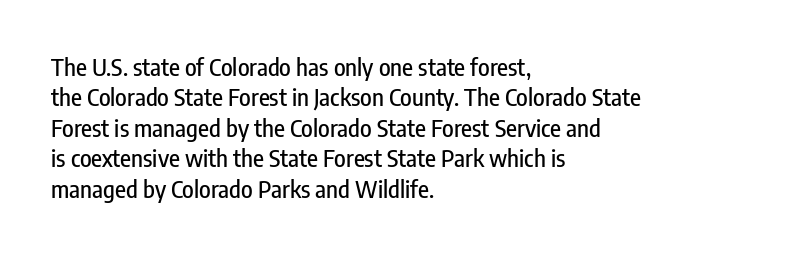
{"italic": "no", "underline": "no", "align": "left", "line_spacing": "normal", "line_spacing_ratio": 1.27, "letter_spacing": "normal", "letter_spacing_em": 0.0, "glyph_px": 24}
